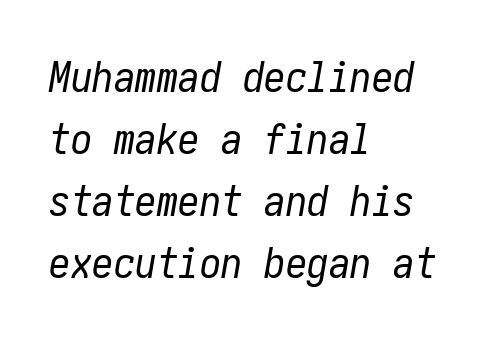
The image shows 43 px regular-weight, condensed type, italic (leaning right); set left-aligned, normal line spacing (1.44x), normal letter spacing, not underlined; low stroke contrast and a medium x-height.
